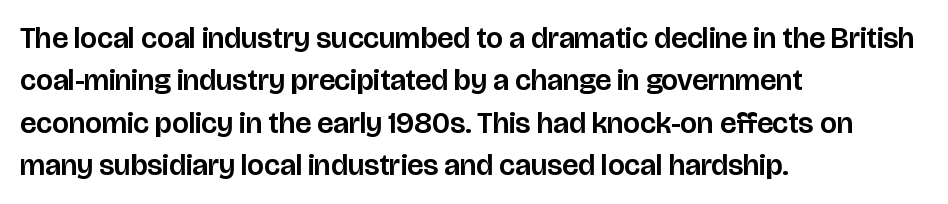
Leading: standard. The rendering keeps characters at their native spacing. If you drew a line through each stem, it would be perfectly vertical. Are there feet on the stems? There aren't — it's a sans. Is this a fixed-width face? No — the glyphs have proportional, varying widths. The rendering anchors every line to the left-hand side.
